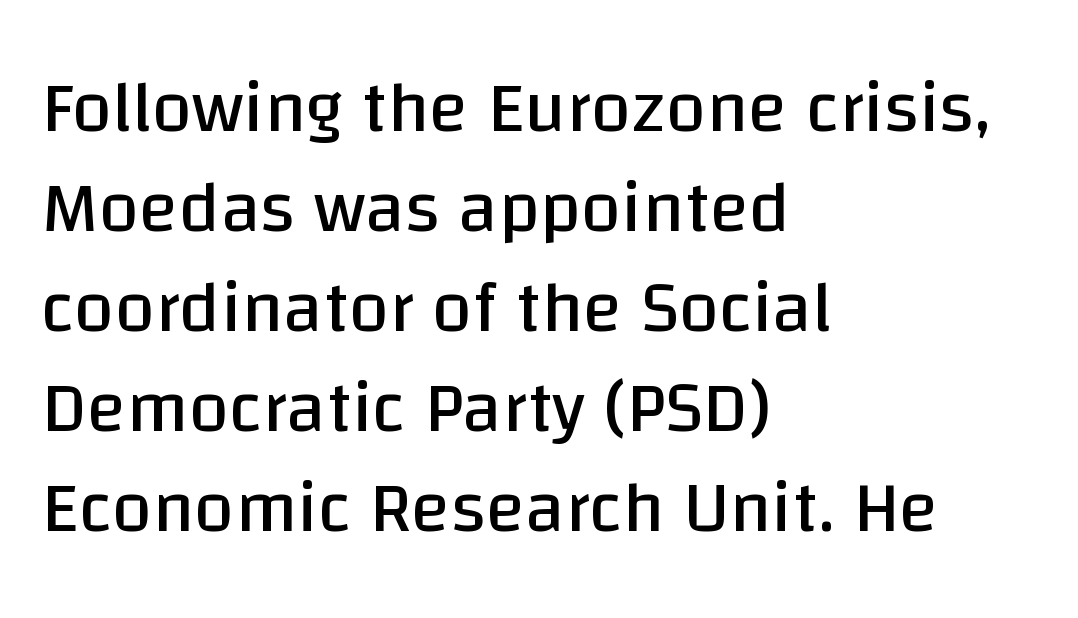
Looks like regular typesetting: each glyph gets only the width it needs. Only glyphs here, with clear space below each row. Each stroke keeps to a modest, everyday thickness or less. Inter-character spacing is left at the font's built-in metrics. The face used here is a sans, in the tradition of grotesques and geometrics. Compared with typical paragraphs, the rows here are spaced about the same.
